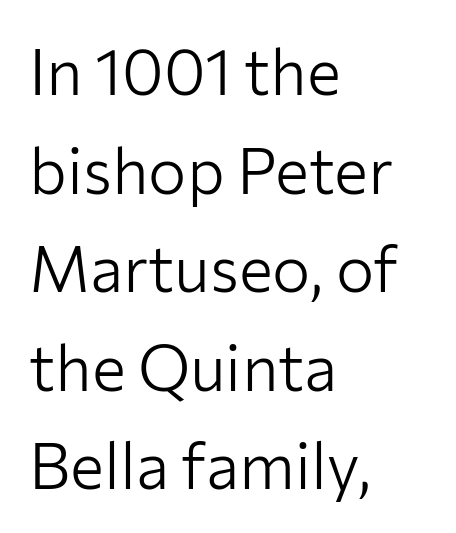
Q: Is the text bold? A: No.
Q: Is the text italic (slanted)? A: No, it is upright.
Q: Is the typeface a serif or a sans-serif typeface? A: Sans-serif.
Q: Is the text underlined? A: No.
Q: How is the paragraph aligned? A: Left-aligned.
Q: Is the spacing between letters normal or unusually wide? A: Normal.
Q: Is the spacing between lines tight, normal or loose? A: Normal.
Q: Width (condensed, normal, or wide)? A: Normal.
Q: Stroke contrast? A: Low.
Q: x-height? A: Medium.
Q: Monospaced? A: No.
